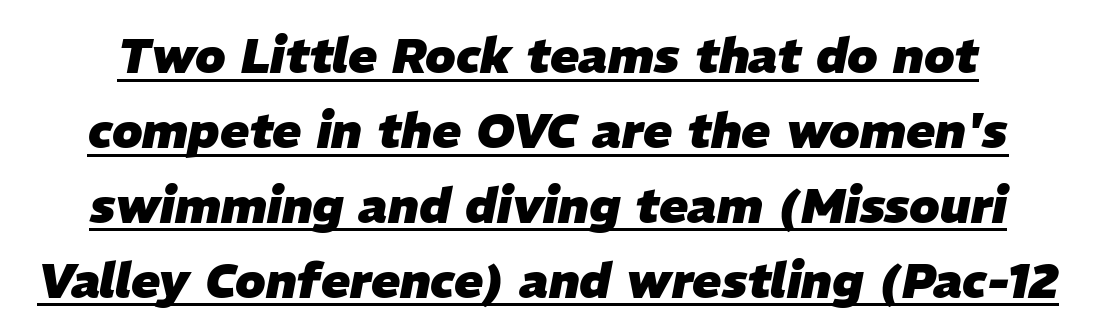
A rule runs beneath these lines of type. Each word holds together tightly as a unit, with standard inter-letter gaps. There's an unmistakable incline to the writing here. Compared with typical paragraphs, the rows here are spaced about the same. Spacing verdict: proportional, widths tailored to each character. Compared with an ordinary text face, these strokes are far heavier — a full bold.
